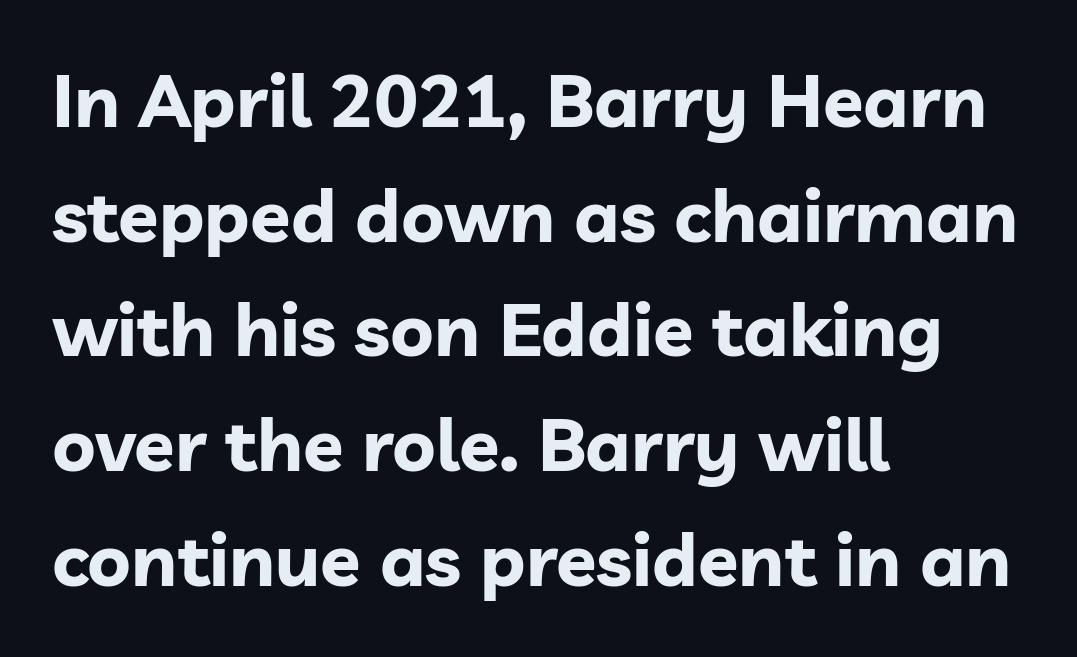
Short and long lines alike share a common starting point at left. A clean baseline with only descenders dipping below it. The face used here is a sans, in the tradition of grotesques and geometrics. The face used here is proportionally spaced, like ordinary book or web type.
